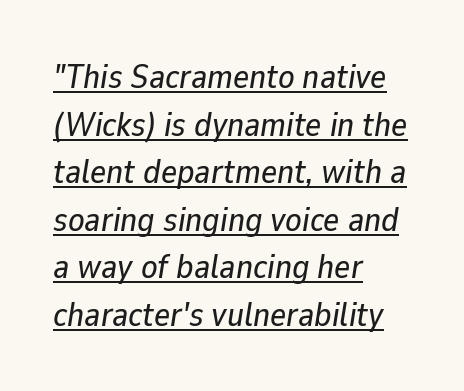
Q: Is the text italic (slanted)? A: Yes, it leans right by about 9 degrees.
Q: Is the text underlined? A: Yes.
Q: How is the paragraph aligned? A: Left-aligned.
Q: Is the spacing between letters normal or unusually wide? A: Normal.
Q: Is the spacing between lines tight, normal or loose? A: Normal.
Q: Width (condensed, normal, or wide)? A: Normal.
Q: Stroke contrast? A: Low.
Q: x-height? A: Medium.
Q: Monospaced? A: No.
